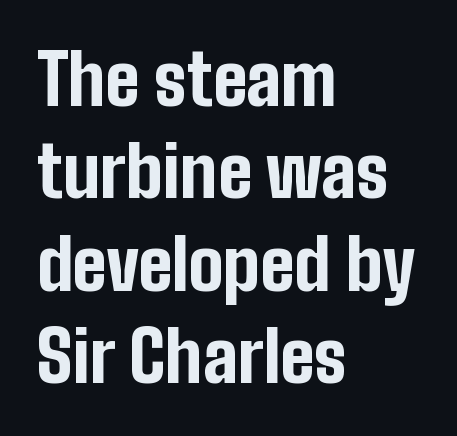
Q: Is the text bold? A: Yes.
Q: Is the text italic (slanted)? A: No, it is upright.
Q: Is the typeface a serif or a sans-serif typeface? A: Sans-serif.
Q: Is the text underlined? A: No.
Q: How is the paragraph aligned? A: Left-aligned.
Q: Is the spacing between letters normal or unusually wide? A: Normal.
Q: Is the spacing between lines tight, normal or loose? A: Normal.
Q: Width (condensed, normal, or wide)? A: Condensed.
Q: Stroke contrast? A: Low.
Q: x-height? A: Medium.
Q: Monospaced? A: No.
